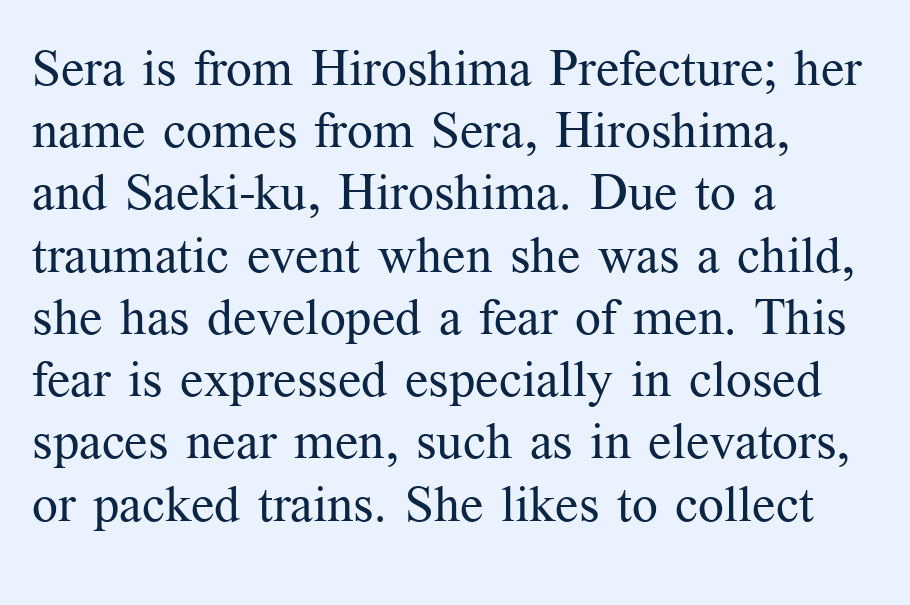
The image shows 51 px regular-weight serif type, upright; set left-aligned, line spacing 1.22x, normal letter spacing, not underlined; medium stroke contrast and a medium x-height.
